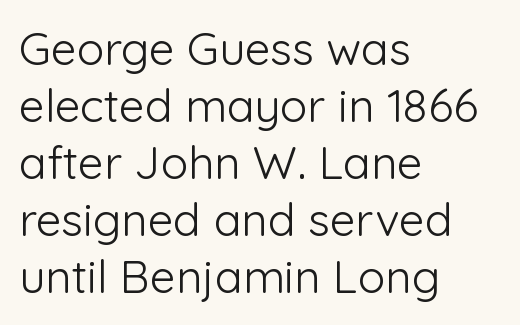
{"serif": "no", "italic": "no", "bold": "no", "weight": "light", "width": "normal", "stroke_contrast": "low", "x_height": "medium", "monospaced": "no", "underline": "no", "align": "left", "line_spacing_ratio": 1.24, "letter_spacing": "normal", "letter_spacing_em": 0.0, "glyph_px": 46}
